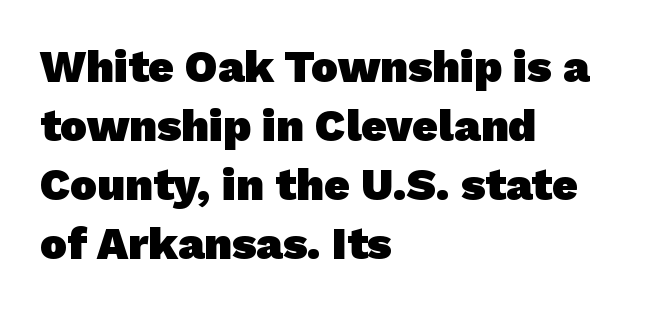
The image shows 45 px heavy sans-serif type; set left-aligned, normal line spacing (1.31x), normal letter spacing, not underlined; low stroke contrast and a medium x-height.
